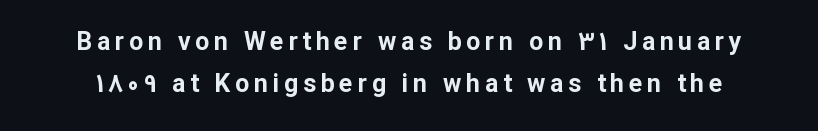
The letters stand upright; this is a roman face. The area under the type is left untouched. The line-height multiplier appears to be the usual default. This is heavy type, rendered in bold.
